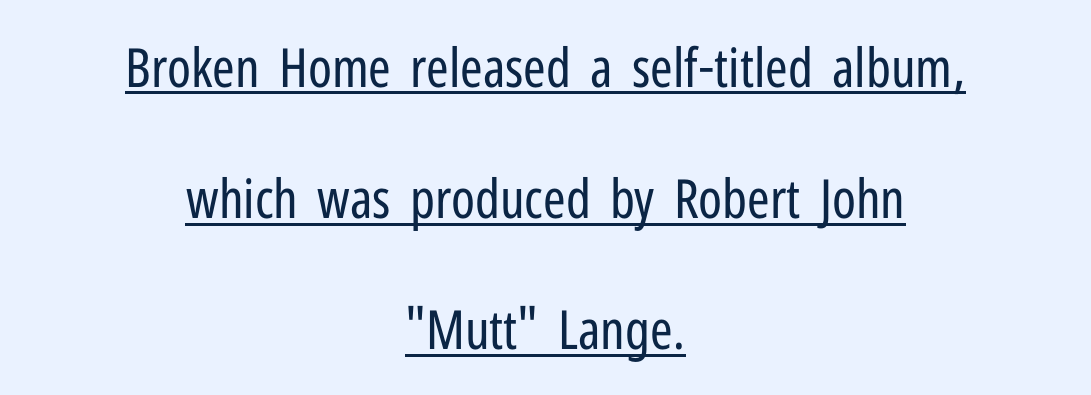
Q: Is the text bold? A: No.
Q: Is the text italic (slanted)? A: No, it is upright.
Q: Is the typeface a serif or a sans-serif typeface? A: Sans-serif.
Q: Is the text underlined? A: Yes.
Q: How is the paragraph aligned? A: Centered.
Q: Is the spacing between letters normal or unusually wide? A: Normal.
Q: Is the spacing between lines tight, normal or loose? A: Loose.
Q: Width (condensed, normal, or wide)? A: Condensed.
Q: Stroke contrast? A: Low.
Q: x-height? A: Medium.
Q: Monospaced? A: No.
